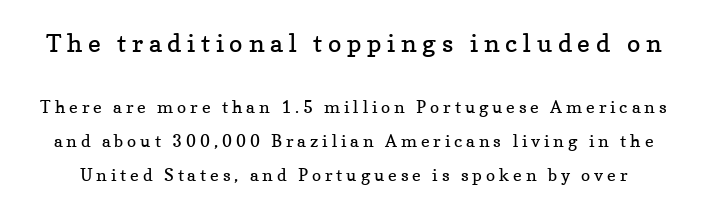
Words float on clear page, feet unadorned. The weight would be labelled regular, book, light, or lighter still. Size hierarchy here favors the leading block over the trailing one. Style check: upright. The passage shown has open, widely tracked lettering throughout. The block of text is sparse from top to bottom, with ample space between rows.
